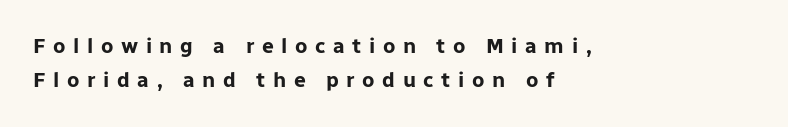
{"italic": "no", "bold": "yes", "underline": "no", "align": "left", "line_spacing": "normal", "line_spacing_ratio": 1.62, "letter_spacing": "wide", "letter_spacing_em": 0.36, "glyph_px": 21}
